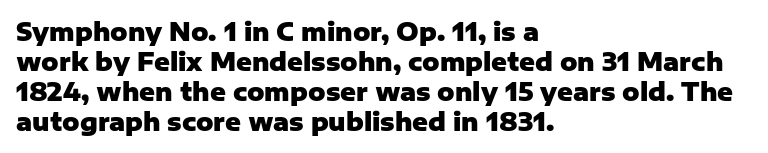
{"italic": "no", "bold": "yes", "underline": "no", "align": "left", "line_spacing": "normal", "line_spacing_ratio": 1.25, "letter_spacing": "normal", "letter_spacing_em": 0.0, "glyph_px": 24}
